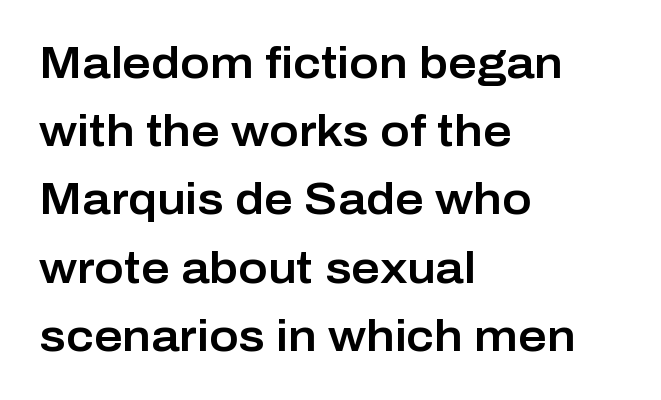
Q: Is the text italic (slanted)? A: No, it is upright.
Q: Is the typeface a serif or a sans-serif typeface? A: Sans-serif.
Q: Is the text underlined? A: No.
Q: How is the paragraph aligned? A: Left-aligned.
Q: Is the spacing between letters normal or unusually wide? A: Normal.
Q: Is the spacing between lines tight, normal or loose? A: Normal.
Q: Width (condensed, normal, or wide)? A: Normal.
Q: Stroke contrast? A: Low.
Q: x-height? A: Medium.
Q: Monospaced? A: No.
